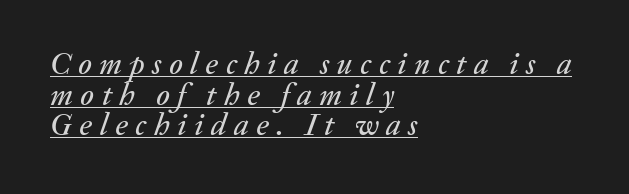
Q: Is the text italic (slanted)? A: Yes, it leans right by about 20 degrees.
Q: Is the text underlined? A: Yes.
Q: How is the paragraph aligned? A: Left-aligned.
Q: Is the spacing between letters normal or unusually wide? A: Unusually wide.
Q: Is the spacing between lines tight, normal or loose? A: Tight.
Q: Width (condensed, normal, or wide)? A: Normal.
Q: Stroke contrast? A: Medium.
Q: x-height? A: Medium.
Q: Monospaced? A: No.
